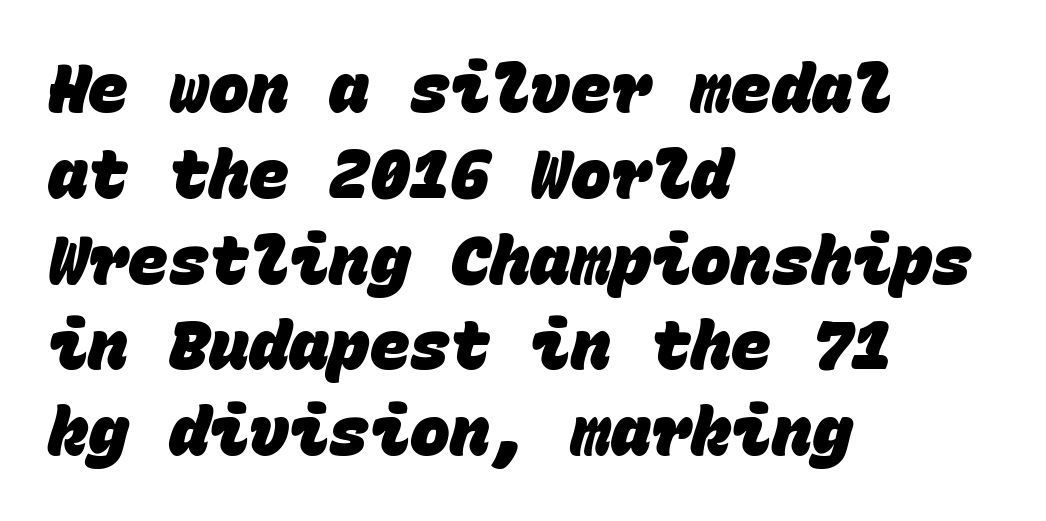
{"serif": "no", "bold": "yes", "weight": "heavy", "width": "normal", "stroke_contrast": "low", "x_height": "large", "monospaced": "yes", "underline": "no", "align": "left", "line_spacing": "normal", "line_spacing_ratio": 1.28, "letter_spacing": "normal", "letter_spacing_em": 0.0, "glyph_px": 67}
